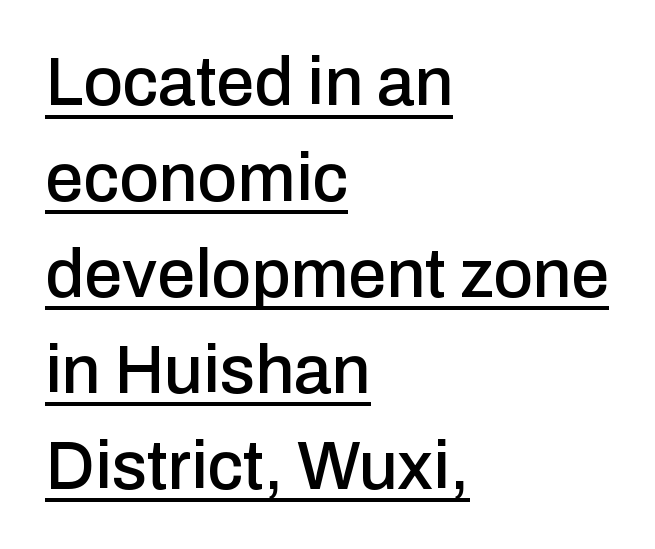
Q: Is the text italic (slanted)? A: No, it is upright.
Q: Is the typeface a serif or a sans-serif typeface? A: Sans-serif.
Q: Is the text underlined? A: Yes.
Q: How is the paragraph aligned? A: Left-aligned.
Q: Is the spacing between letters normal or unusually wide? A: Normal.
Q: Is the spacing between lines tight, normal or loose? A: Normal.
Q: Width (condensed, normal, or wide)? A: Normal.
Q: Stroke contrast? A: Low.
Q: x-height? A: Medium.
Q: Monospaced? A: No.
